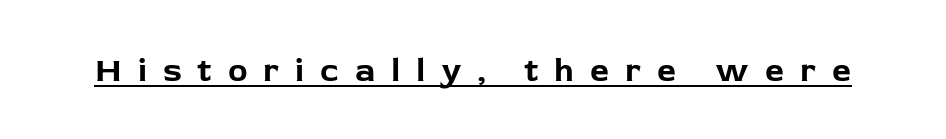
The image shows 33 px bold sans-serif type, upright; set unusually wide letter spacing (+0.48 em), underlined; low stroke contrast and a medium x-height.
